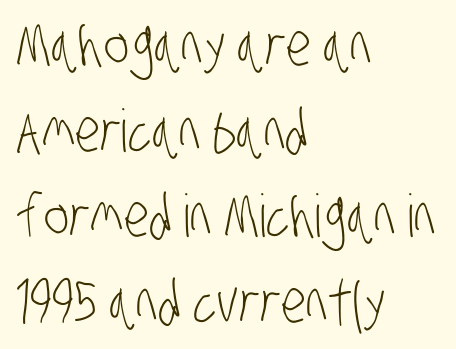
The face used here is rendered with its standard letterfit. The text was rendered using a sans face with plain stroke endings. The passage shown stacks its lines at a standard gap. This reads as an unemphasized weight, regular at the heaviest. Typeset ragged right — the left edge is the straight one.
